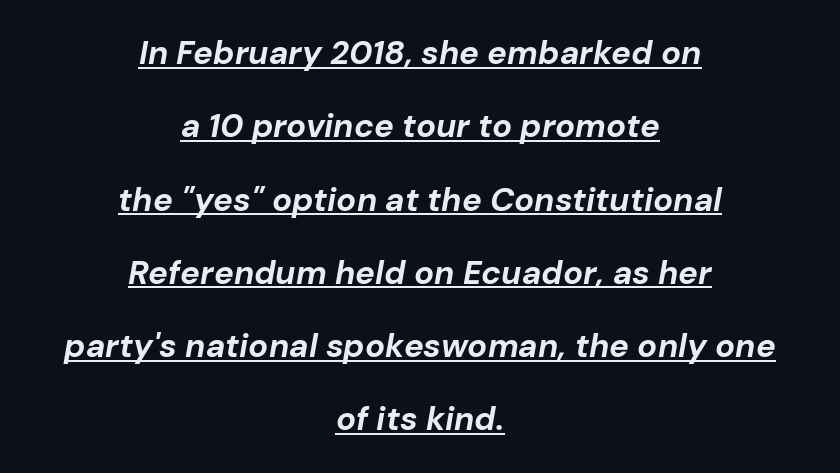
Q: Is the text bold? A: Yes.
Q: Is the text italic (slanted)? A: Yes, it leans right by about 10 degrees.
Q: Is the text underlined? A: Yes.
Q: How is the paragraph aligned? A: Centered.
Q: Is the spacing between letters normal or unusually wide? A: Normal.
Q: Is the spacing between lines tight, normal or loose? A: Loose.
Q: Width (condensed, normal, or wide)? A: Normal.
Q: Stroke contrast? A: Low.
Q: x-height? A: Medium.
Q: Monospaced? A: No.
